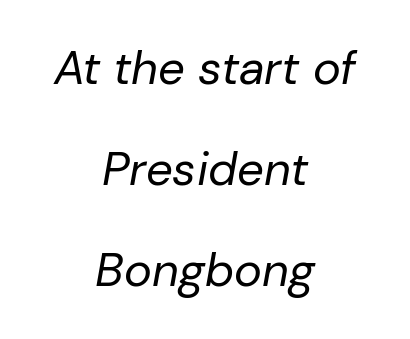
Q: Is the text bold? A: No.
Q: Is the text italic (slanted)? A: Yes, it leans right by about 10 degrees.
Q: Is the text underlined? A: No.
Q: How is the paragraph aligned? A: Centered.
Q: Is the spacing between letters normal or unusually wide? A: Normal.
Q: Is the spacing between lines tight, normal or loose? A: Loose.
Q: Width (condensed, normal, or wide)? A: Normal.
Q: Stroke contrast? A: Low.
Q: x-height? A: Medium.
Q: Monospaced? A: No.
